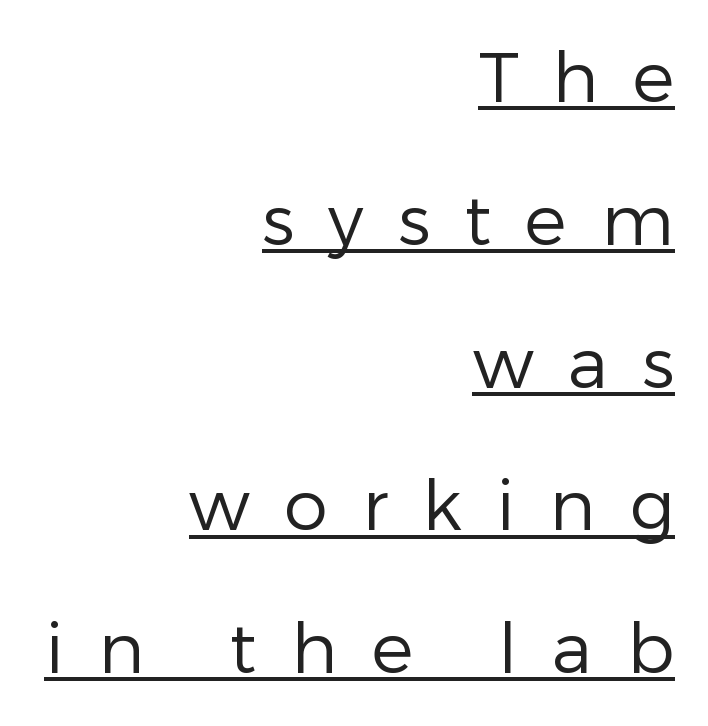
The image shows 70 px regular-weight sans-serif type, upright; set right-aligned, loose line spacing (2.04x), unusually wide letter spacing (+0.49 em), underlined; low stroke contrast and a medium x-height.
